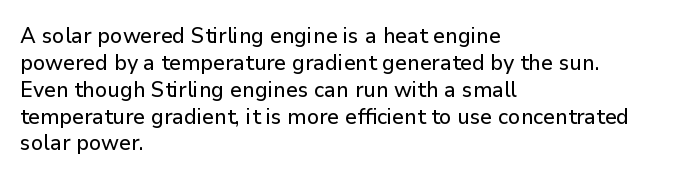
{"italic": "no", "underline": "no", "align": "left", "line_spacing_ratio": 1.22, "letter_spacing": "normal", "letter_spacing_em": 0.0, "glyph_px": 22}
